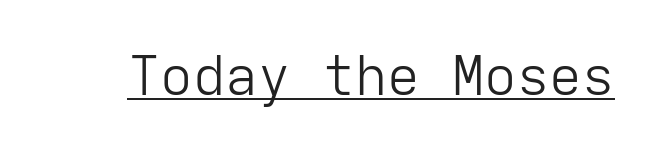
Q: Is the text bold? A: No.
Q: Is the text italic (slanted)? A: No, it is upright.
Q: Is the typeface a serif or a sans-serif typeface? A: Sans-serif.
Q: Is the text underlined? A: Yes.
Q: Is the spacing between letters normal or unusually wide? A: Normal.
Q: Width (condensed, normal, or wide)? A: Normal.
Q: Stroke contrast? A: Low.
Q: x-height? A: Medium.
Q: Monospaced? A: Yes.
